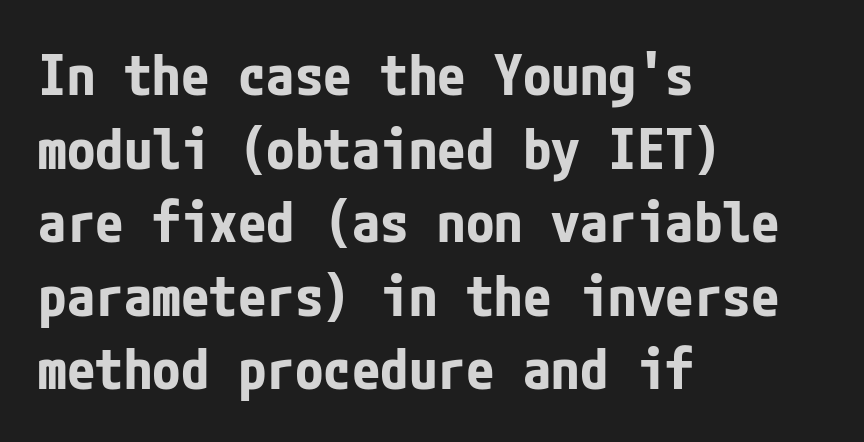
{"serif": "no", "italic": "no", "bold": "yes", "weight": "bold", "width": "condensed", "stroke_contrast": "low", "x_height": "medium", "underline": "no", "align": "left", "line_spacing": "normal", "line_spacing_ratio": 1.29, "letter_spacing": "normal", "letter_spacing_em": 0.0, "glyph_px": 57}
